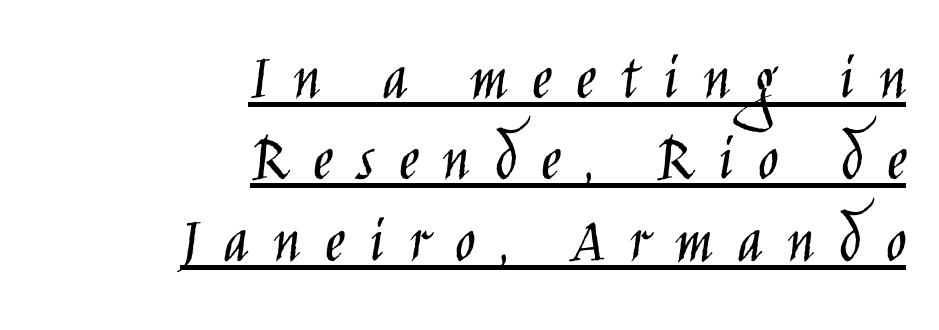
The image shows 69 px light, condensed sans-serif type; set right-aligned, line spacing 1.18x, unusually wide letter spacing (+0.35 em), underlined; low stroke contrast and a large x-height.
